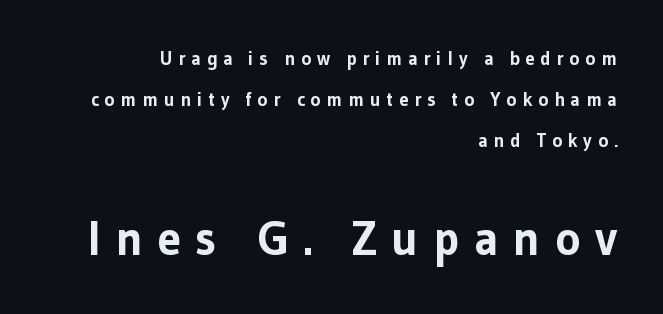
Q: Is the text bold? A: Yes.
Q: Is the text italic (slanted)? A: No, it is upright.
Q: Is the typeface a serif or a sans-serif typeface? A: Sans-serif.
Q: Is the text underlined? A: No.
Q: How is the paragraph aligned? A: Right-aligned.
Q: Is the spacing between letters normal or unusually wide? A: Unusually wide.
Q: Is the spacing between lines tight, normal or loose? A: Loose.
Q: Which block of text is set in a larger size, the first (top) or the second (bottom)? A: The second (bottom) one.
Q: Width (condensed, normal, or wide)? A: Normal.
Q: Stroke contrast? A: Low.
Q: x-height? A: Medium.
Q: Monospaced? A: No.
